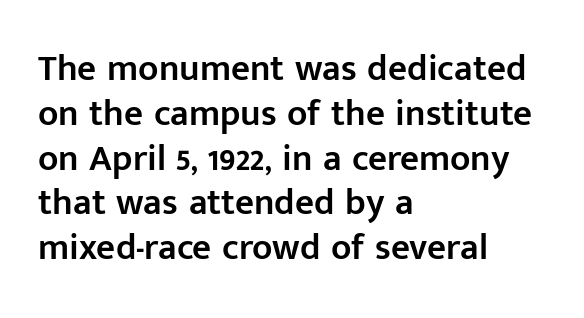
The image shows 37 px semibold sans-serif type, upright; set left-aligned, line spacing 1.21x, normal letter spacing, not underlined; low stroke contrast and a medium x-height.
